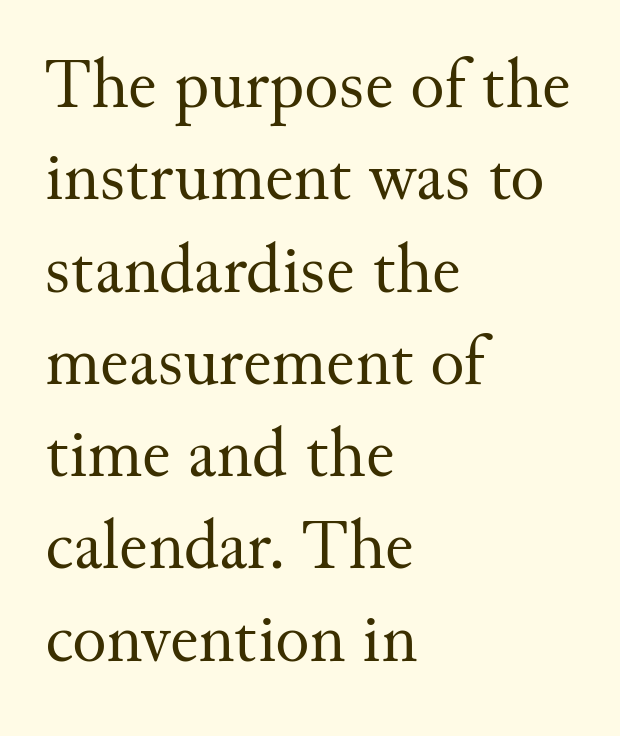
{"serif": "yes", "italic": "no", "bold": "no", "weight": "regular", "width": "normal", "stroke_contrast": "medium", "x_height": "small", "monospaced": "no", "underline": "no", "align": "left", "line_spacing": "normal", "line_spacing_ratio": 1.3, "letter_spacing": "normal", "letter_spacing_em": 0.0, "glyph_px": 71}
